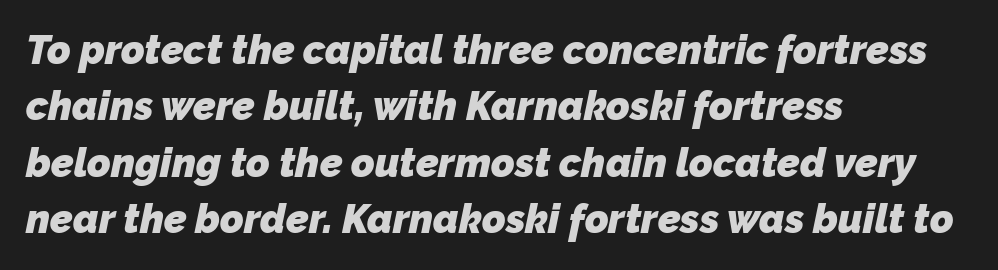
{"serif": "no", "bold": "yes", "weight": "heavy", "width": "normal", "stroke_contrast": "low", "x_height": "medium", "monospaced": "no", "underline": "no", "align": "left", "line_spacing": "normal", "line_spacing_ratio": 1.41, "letter_spacing": "normal", "letter_spacing_em": 0.0, "glyph_px": 40}
